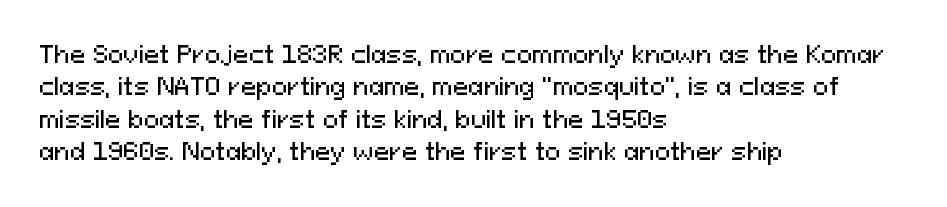
{"italic": "no", "underline": "no", "align": "left", "line_spacing": "normal", "line_spacing_ratio": 1.41, "letter_spacing": "normal", "letter_spacing_em": 0.0, "glyph_px": 23}
